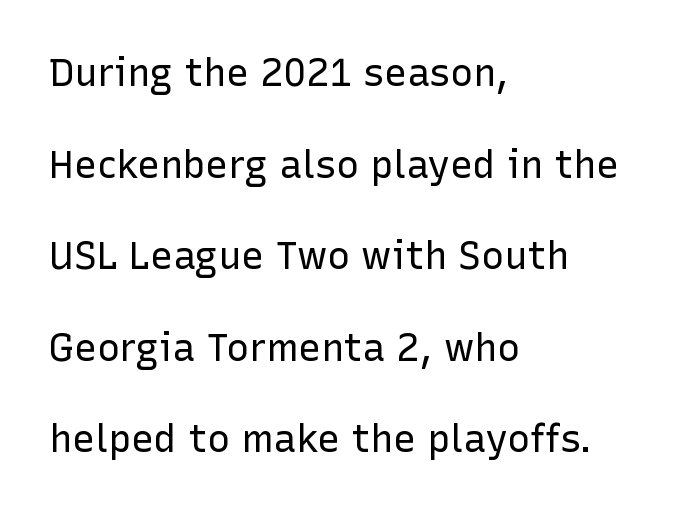
Q: Is the text bold? A: No.
Q: Is the text italic (slanted)? A: No, it is upright.
Q: Is the typeface a serif or a sans-serif typeface? A: Sans-serif.
Q: Is the text underlined? A: No.
Q: How is the paragraph aligned? A: Left-aligned.
Q: Is the spacing between letters normal or unusually wide? A: Normal.
Q: Is the spacing between lines tight, normal or loose? A: Loose.
Q: Width (condensed, normal, or wide)? A: Normal.
Q: Stroke contrast? A: Low.
Q: x-height? A: Medium.
Q: Monospaced? A: No.
